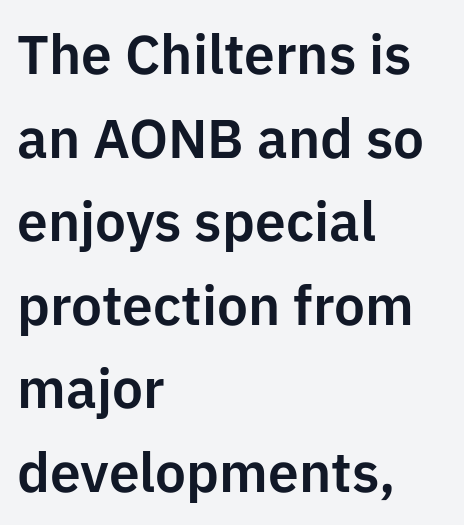
The image shows 55 px sans-serif type, upright; set left-aligned, normal line spacing (1.52x), normal letter spacing, not underlined; low stroke contrast and a medium x-height.
